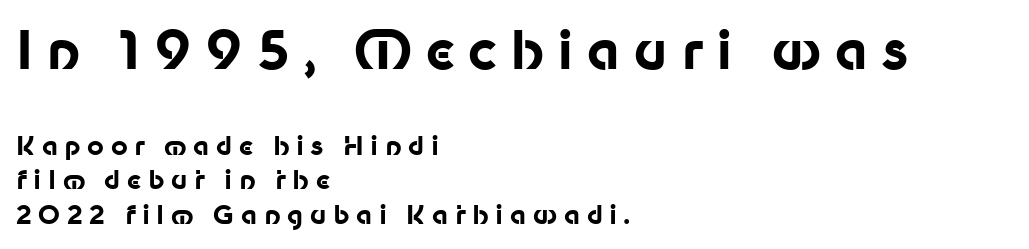
Beneath every word, the page is bare. The block of text has a typical density, with ordinary space between rows. The letters advance in unequal steps, a hallmark of proportional type. The letters are spread apart with noticeably loose tracking. Do the letters lean? They stand straight.
